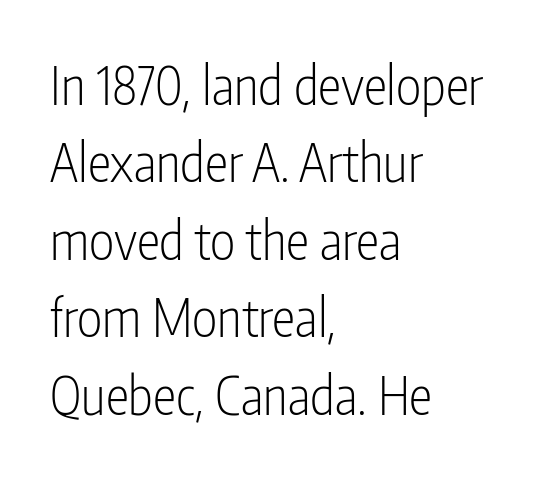
Q: Is the text bold? A: No.
Q: Is the text italic (slanted)? A: No, it is upright.
Q: Is the typeface a serif or a sans-serif typeface? A: Sans-serif.
Q: Is the text underlined? A: No.
Q: How is the paragraph aligned? A: Left-aligned.
Q: Is the spacing between letters normal or unusually wide? A: Normal.
Q: Is the spacing between lines tight, normal or loose? A: Normal.
Q: Width (condensed, normal, or wide)? A: Condensed.
Q: Stroke contrast? A: Low.
Q: x-height? A: Medium.
Q: Monospaced? A: No.
